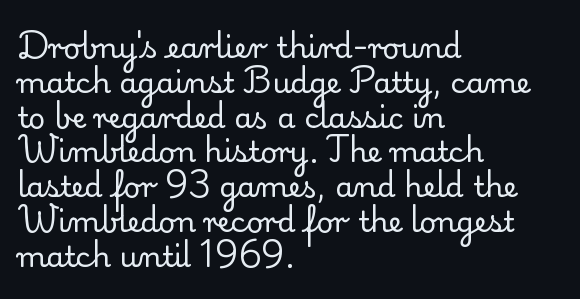
The image shows 29 px regular-weight serif type, upright; set left-aligned, line spacing 1.2x, normal letter spacing, not underlined; low stroke contrast and a small x-height.
